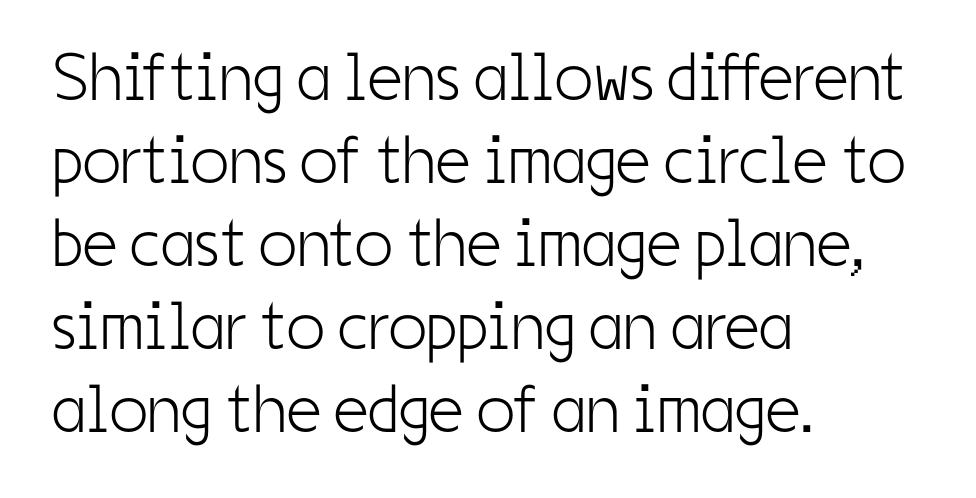
{"serif": "no", "italic": "no", "bold": "no", "weight": "light", "width": "condensed", "stroke_contrast": "low", "x_height": "medium", "monospaced": "no", "underline": "no", "align": "left", "line_spacing_ratio": 1.22, "letter_spacing": "normal", "letter_spacing_em": 0.0, "glyph_px": 68}
